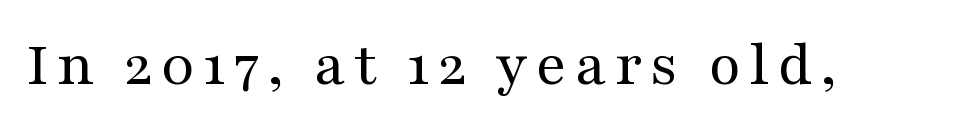
{"serif": "yes", "italic": "no", "bold": "no", "weight": "regular", "width": "wide", "stroke_contrast": "medium", "x_height": "medium", "monospaced": "no", "underline": "no", "glyph_px": 65}
